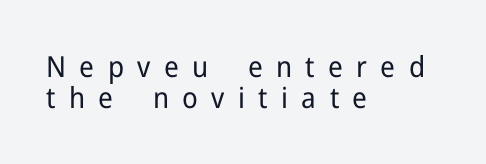
Loose tracking; the words dissolve into strings of separated letters. This sample uses a sans-serif face. The strip under each line holds only bare page. Heft: none added — not bold. Is the block centered? No — it sits flush against the left margin.
